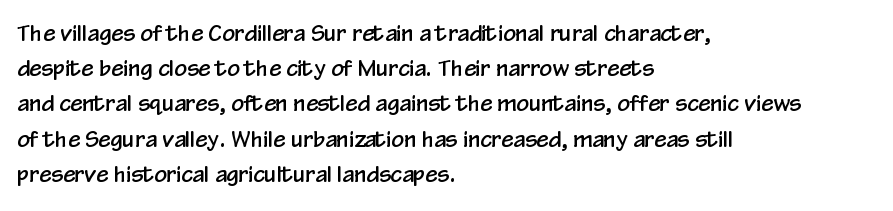
The image shows 22 px text type, upright; set left-aligned, normal line spacing (1.6x), normal letter spacing, not underlined.
